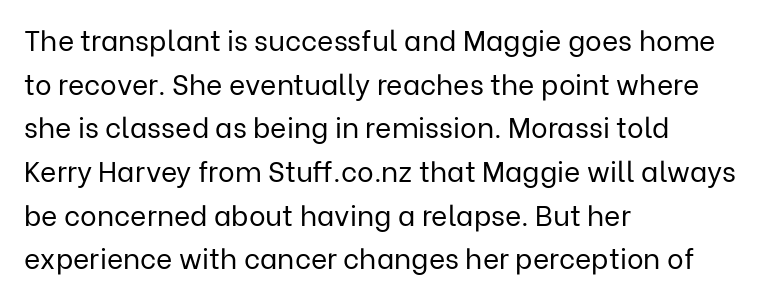
{"serif": "no", "italic": "no", "bold": "no", "weight": "regular", "width": "normal", "stroke_contrast": "low", "x_height": "medium", "monospaced": "no", "underline": "no", "align": "left", "line_spacing": "normal", "line_spacing_ratio": 1.56, "letter_spacing": "normal", "letter_spacing_em": 0.0, "glyph_px": 28}
